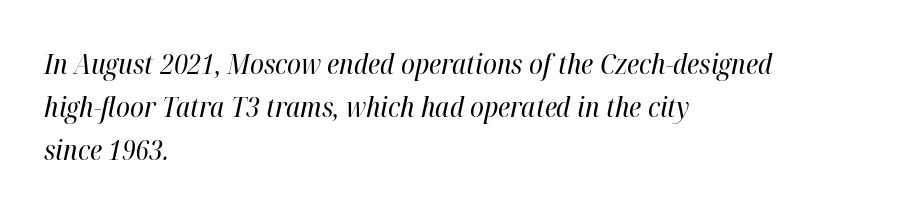
Q: Is the text bold? A: No.
Q: Is the text italic (slanted)? A: Yes, it leans right by about 12 degrees.
Q: Is the text underlined? A: No.
Q: How is the paragraph aligned? A: Left-aligned.
Q: Is the spacing between letters normal or unusually wide? A: Normal.
Q: Is the spacing between lines tight, normal or loose? A: Normal.
Q: Width (condensed, normal, or wide)? A: Condensed.
Q: Stroke contrast? A: High.
Q: x-height? A: Medium.
Q: Monospaced? A: No.
